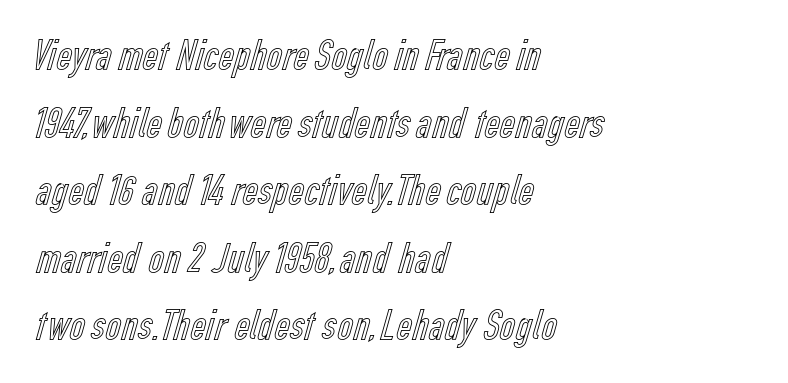
Q: Is the text italic (slanted)? A: Yes.
Q: Is the text underlined? A: No.
Q: How is the paragraph aligned? A: Left-aligned.
Q: Is the spacing between letters normal or unusually wide? A: Normal.
Q: Is the spacing between lines tight, normal or loose? A: Normal.
Q: Width (condensed, normal, or wide)? A: Condensed.
Q: x-height? A: Medium.
Q: Monospaced? A: No.
